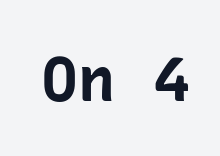
The string is rendered with underlining switched off. These lines carry a lot of weight — the face is fully bold. Is the letter spacing exaggerated? No — it looks like the ordinary default. It's the straight-up-and-down kind of type. Look at the bottom of the vertical strokes: they stop flat, with no serifs.
